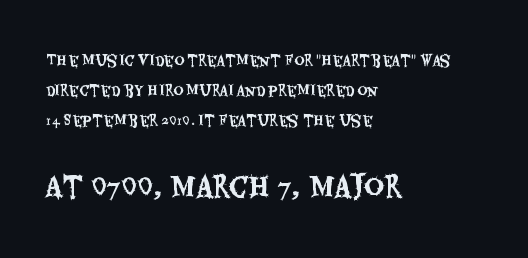
The image shows 28 px condensed sans-serif type, upright; set left-aligned, loose line spacing (2.14x), normal letter spacing, not underlined; the second (bottom) block is 2.0x larger; medium stroke contrast and a large x-height.
